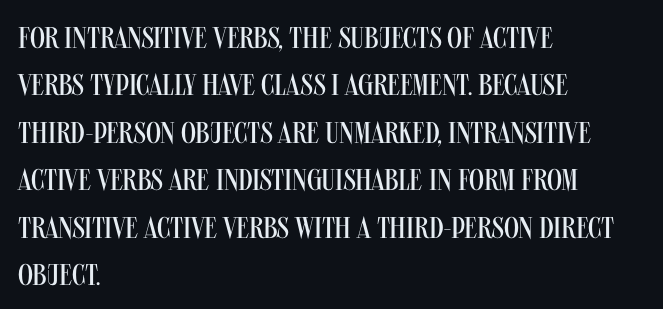
{"serif": "no", "italic": "no", "bold": "no", "weight": "regular", "width": "condensed", "stroke_contrast": "medium", "x_height": "large", "monospaced": "no", "underline": "no", "align": "left", "line_spacing": "normal", "line_spacing_ratio": 1.58, "letter_spacing": "normal", "letter_spacing_em": 0.0, "glyph_px": 30}
